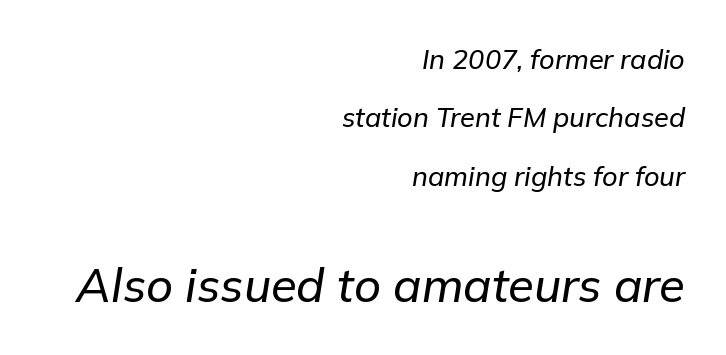
Here the designer chose a conventional face with non-uniform glyph widths. What stands out about the letter spacing? Nothing — it is the standard amount. Check the space under the baseline: it is left empty. Note: smaller setting up top, larger setting below.
